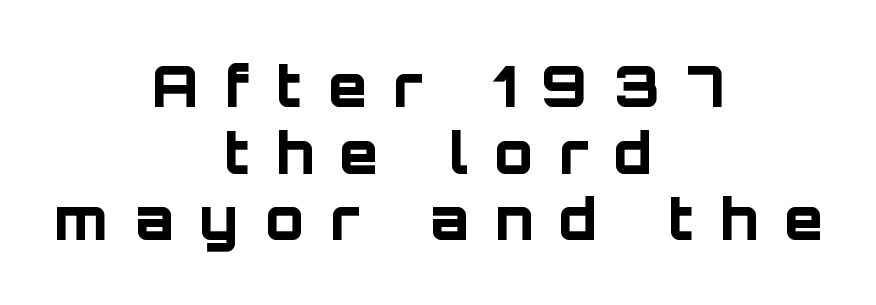
Strokes here are thick enough to call this a true bold. Regarding serifs, this sample does without them. This sample has the flowing, uneven cadence of proportional lettering. What stands out about the letter spacing? Its width — letters are far apart. Leftover space on each line is divided equally before and after the words. The strip under each line holds only bare page.
